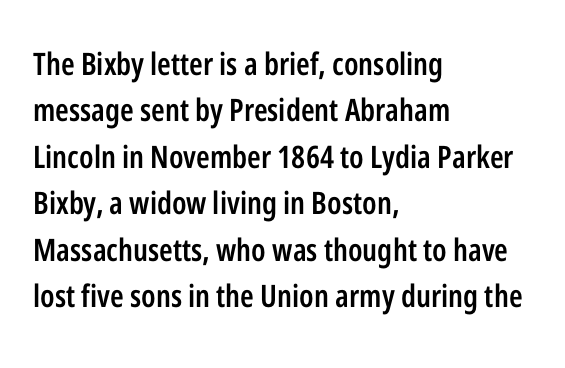
Q: Is the text bold? A: Semi-bold.
Q: Is the text italic (slanted)? A: No, it is upright.
Q: Is the typeface a serif or a sans-serif typeface? A: Sans-serif.
Q: Is the text underlined? A: No.
Q: How is the paragraph aligned? A: Left-aligned.
Q: Is the spacing between letters normal or unusually wide? A: Normal.
Q: Is the spacing between lines tight, normal or loose? A: Normal.
Q: Width (condensed, normal, or wide)? A: Condensed.
Q: Stroke contrast? A: Low.
Q: x-height? A: Medium.
Q: Monospaced? A: No.
